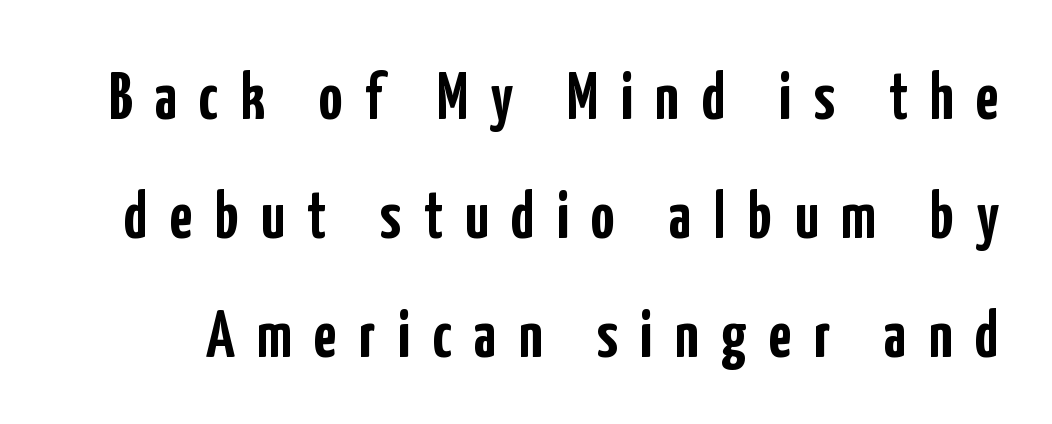
Q: Is the text bold? A: Yes.
Q: Is the text italic (slanted)? A: No, it is upright.
Q: Is the typeface a serif or a sans-serif typeface? A: Sans-serif.
Q: Is the text underlined? A: No.
Q: Is the spacing between letters normal or unusually wide? A: Unusually wide.
Q: Width (condensed, normal, or wide)? A: Condensed.
Q: Stroke contrast? A: Low.
Q: x-height? A: Medium.
Q: Monospaced? A: No.
